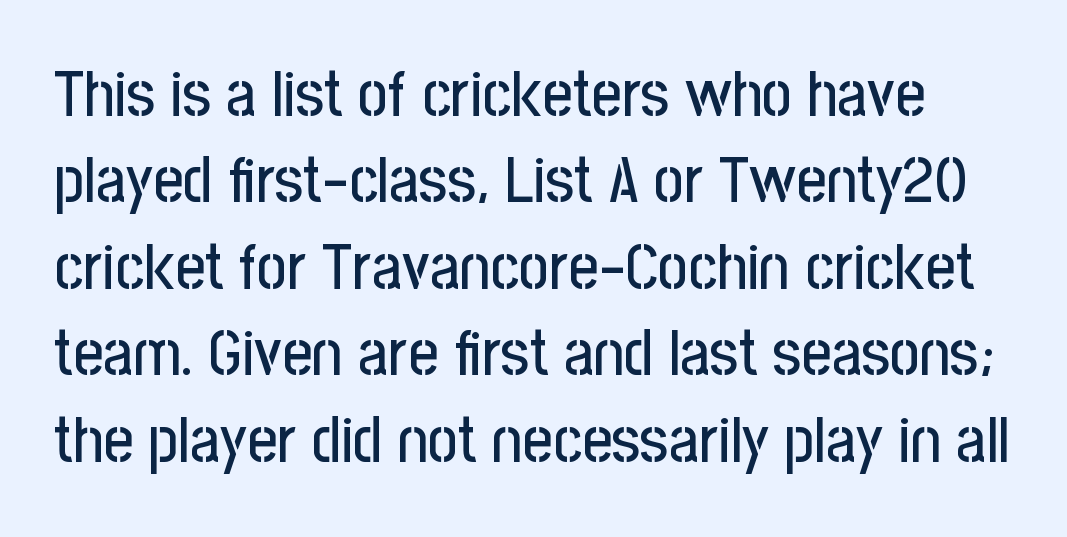
The image shows 65 px condensed sans-serif type, upright; set normal line spacing (1.33x), normal letter spacing, not underlined; low stroke contrast and a medium x-height.
